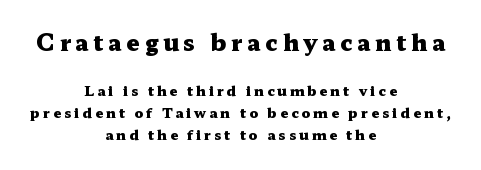
This is roman type, the default non-slanted kind. The letters in the upper block stand taller than those in the block below. As a designer I'd log this as weight 700, bold. Rows of type keep a routine distance in the vertical direction. Here the glyphs are tracked loosely, breaking word shapes into spaced letters. Line starts and ends both wander, symmetrically.
